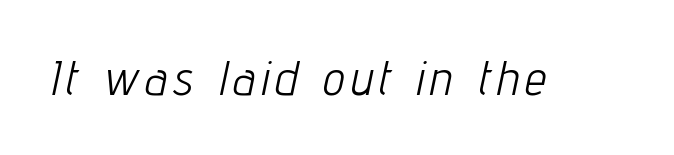
{"italic": "yes", "lean": "right", "slant_degrees": 12, "bold": "no", "weight": "light", "width": "condensed", "stroke_contrast": "low", "x_height": "medium", "monospaced": "no", "underline": "no", "glyph_px": 48}
